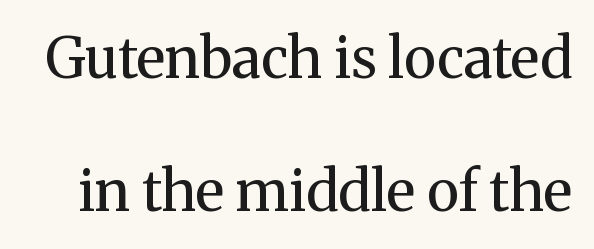
{"serif": "yes", "italic": "no", "bold": "no", "weight": "regular", "width": "normal", "stroke_contrast": "medium", "x_height": "medium", "monospaced": "no", "underline": "no", "line_spacing": "loose", "line_spacing_ratio": 2.37, "letter_spacing": "normal", "letter_spacing_em": 0.0, "glyph_px": 56}
